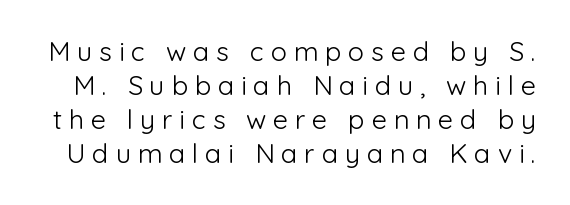
The image shows 27 px text type, upright; set normal line spacing (1.26x), unusually wide letter spacing (+0.25 em), not underlined.
